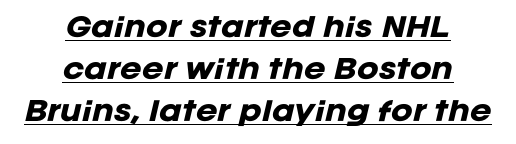
The image shows 26 px bold type, italic (leaning right); set centered, normal line spacing (1.62x), normal letter spacing, underlined.
